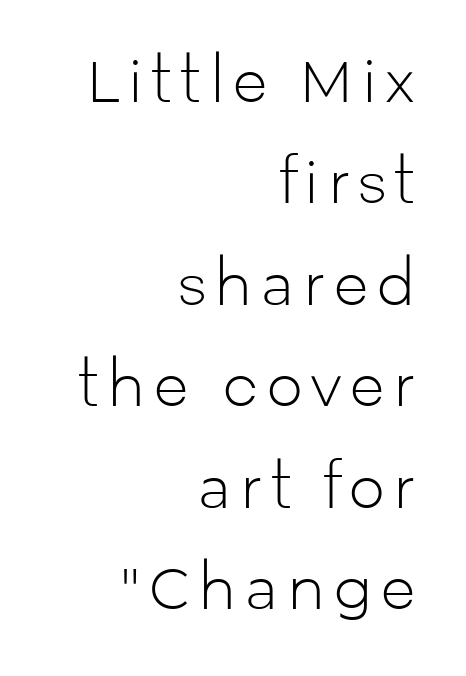
{"serif": "no", "italic": "no", "bold": "no", "weight": "light", "width": "normal", "stroke_contrast": "low", "x_height": "medium", "monospaced": "no", "underline": "no", "align": "right", "line_spacing_ratio": 1.78, "glyph_px": 57}
